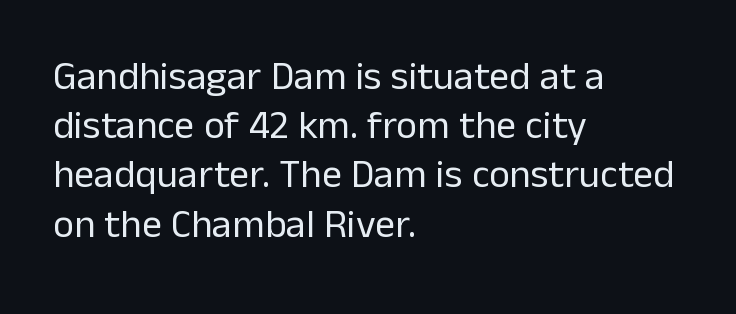
The image shows 40 px regular-weight sans-serif type, upright; set left-aligned, line spacing 1.23x, normal letter spacing, not underlined; low stroke contrast and a medium x-height.
